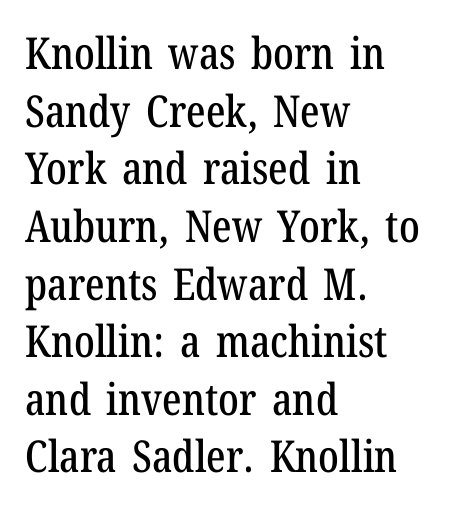
Tracking here is standard; glyphs follow each other at the usual distance. A roman cut, with each character standing at attention. Think of a printed novel: that variable character pitch is what you see here. Has an underline been added? It has not. Layout note: lines flush left. Leading: standard.
